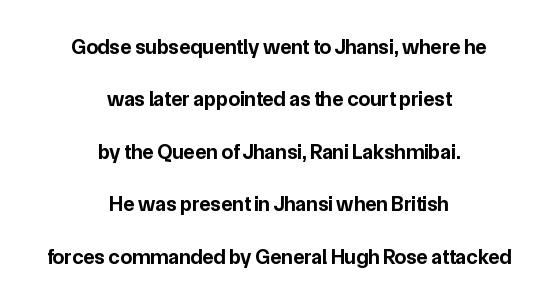
Quick note: underline off. The letters stand straight up with perfectly vertical stems. Does the copy run flush right? No — it is centered line by line. Baseline-to-baseline distance is far greater than the letter height.
